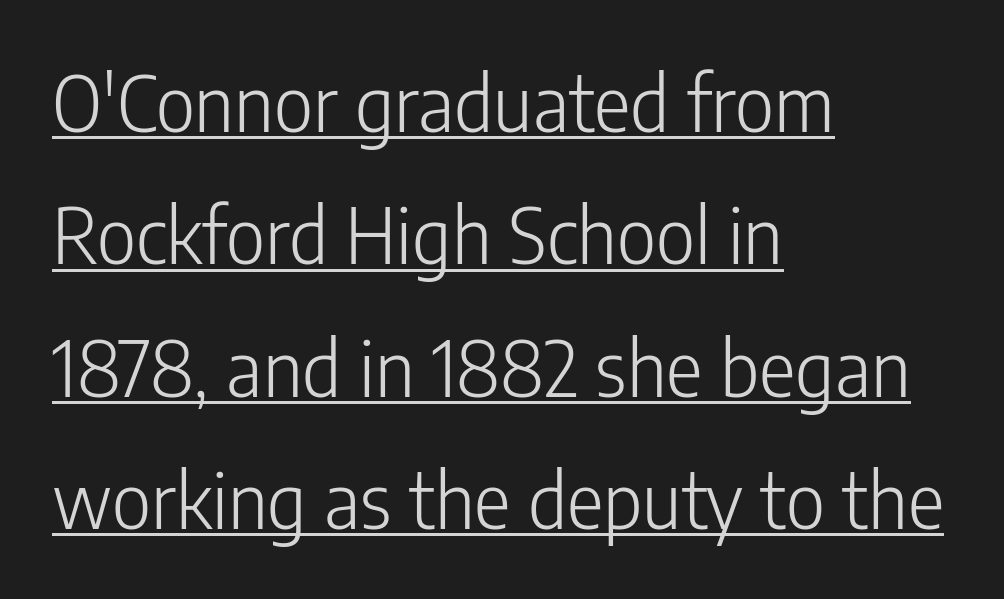
Here the designer chose a conventional face with non-uniform glyph widths. Caption: lettering with a line underneath. Weight: regular or lighter. The designer went with a sans here, leaving each stem footless. The type sits square on the baseline with zero lean.
